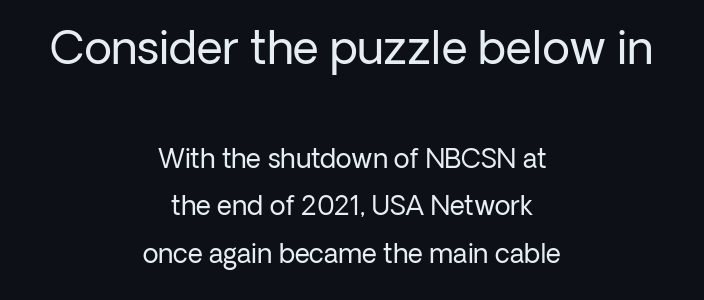
{"serif": "no", "italic": "no", "bold": "no", "weight": "regular", "width": "normal", "stroke_contrast": "low", "x_height": "medium", "monospaced": "no", "underline": "no", "align": "center", "line_spacing_ratio": 1.82, "letter_spacing": "normal", "letter_spacing_em": 0.0, "larger_block": "first", "size_ratio": 1.73, "glyph_px": 45}
